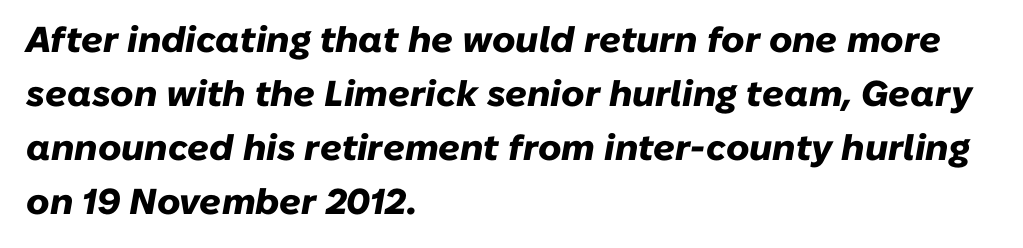
The image shows 36 px heavy type, italic (leaning right); set left-aligned, normal line spacing (1.5x), normal letter spacing, not underlined; low stroke contrast and a medium x-height.
